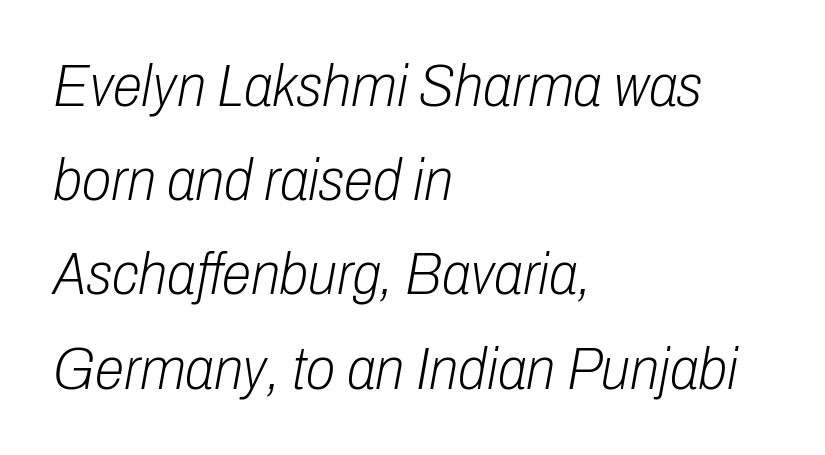
The typeface has the unassuming heft of standard copy or less. Here the glyphs are tracked normally, forming tight word shapes. Would a proofreader flag this as italicized? Yes. Visually the block forms a straight wall on the left and a jagged coastline on the right. Does the leading feel generous? No, just average. Check the space under the baseline: it is left empty.
